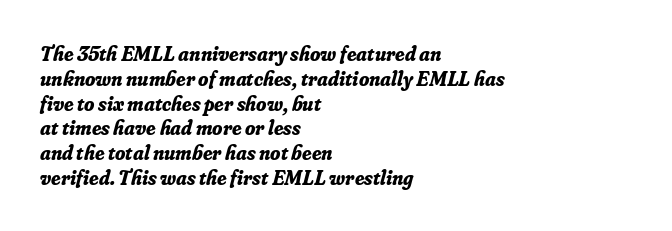
{"italic": "yes", "lean": "right", "slant_degrees": 16, "bold": "yes", "underline": "no", "align": "left", "line_spacing_ratio": 1.18, "letter_spacing": "normal", "letter_spacing_em": 0.0, "glyph_px": 21}
